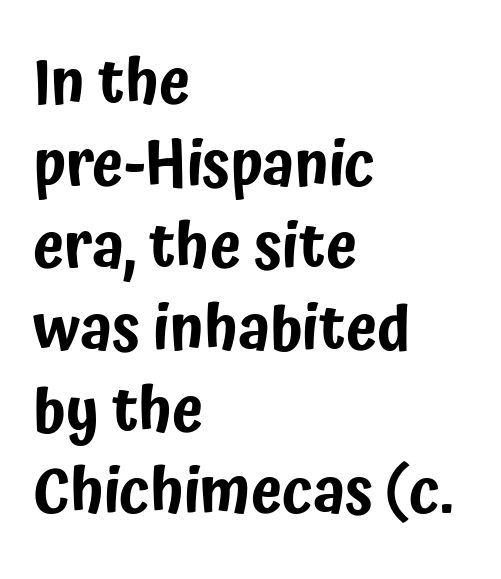
Q: Is the text italic (slanted)? A: No, it is upright.
Q: Is the typeface a serif or a sans-serif typeface? A: Sans-serif.
Q: Is the text underlined? A: No.
Q: How is the paragraph aligned? A: Left-aligned.
Q: Is the spacing between letters normal or unusually wide? A: Normal.
Q: Is the spacing between lines tight, normal or loose? A: Normal.
Q: Width (condensed, normal, or wide)? A: Condensed.
Q: Stroke contrast? A: Low.
Q: x-height? A: Medium.
Q: Monospaced? A: No.
